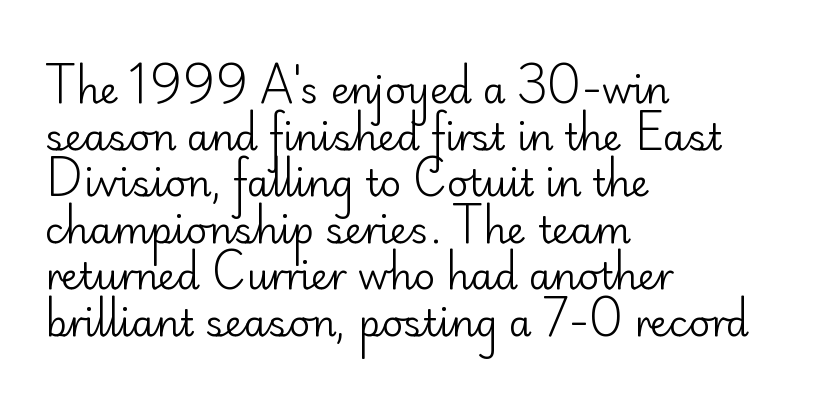
Q: Is the text bold? A: No.
Q: Is the text italic (slanted)? A: No, it is upright.
Q: Is the typeface a serif or a sans-serif typeface? A: Sans-serif.
Q: Is the text underlined? A: No.
Q: How is the paragraph aligned? A: Left-aligned.
Q: Is the spacing between letters normal or unusually wide? A: Normal.
Q: Is the spacing between lines tight, normal or loose? A: Normal.
Q: Width (condensed, normal, or wide)? A: Normal.
Q: Stroke contrast? A: Low.
Q: x-height? A: Small.
Q: Monospaced? A: No.
